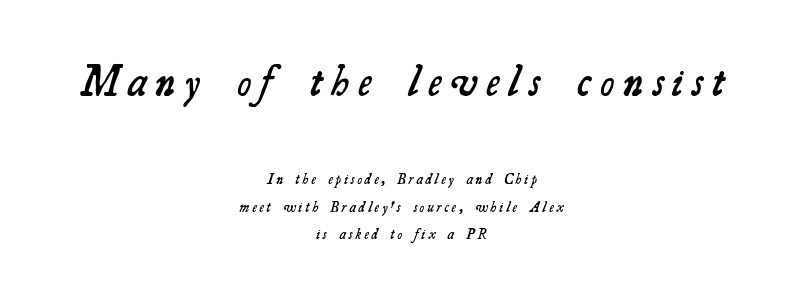
{"serif": "yes", "bold": "semi", "weight": "semibold", "width": "normal", "stroke_contrast": "medium", "x_height": "small", "monospaced": "no", "underline": "no", "align": "center", "line_spacing": "loose", "line_spacing_ratio": 1.97, "letter_spacing": "wide", "letter_spacing_em": 0.22, "larger_block": "first", "size_ratio": 3.0, "glyph_px": 42}
